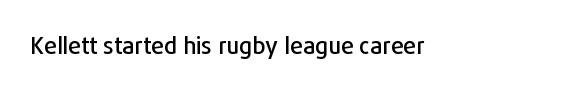
Q: Is the text italic (slanted)? A: No, it is upright.
Q: Is the text underlined? A: No.
Q: Is the spacing between letters normal or unusually wide? A: Normal.
